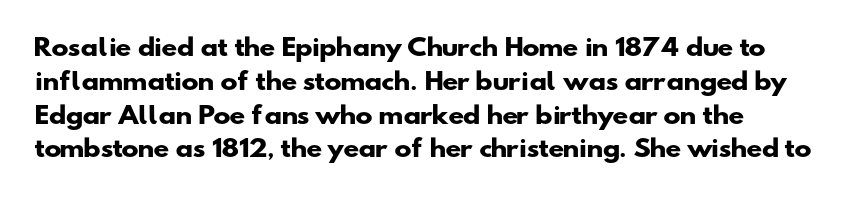
The image shows 23 px bold type; set left-aligned, normal line spacing (1.47x), normal letter spacing, not underlined.
